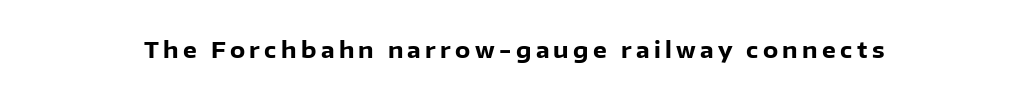
The font is running at its bold setting. You could only call the tracking loose — the letters float apart. Honestly, there is no underline to notice here at all. These lines were composed using upright roman letters.
